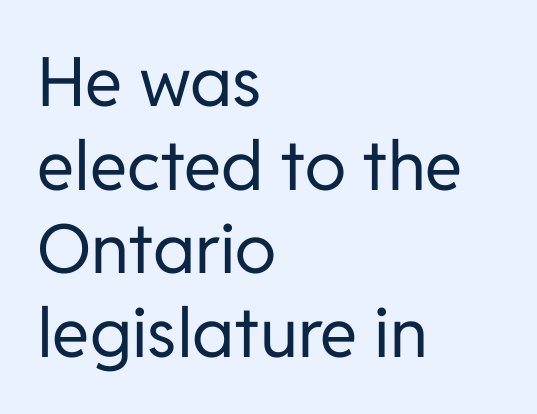
In terms of letterform style, serifs are entirely absent. Caption: face not bold, strokes unweighted. The face used here is rendered with its standard letterfit. The setting favours the left margin, as ordinary paragraphs usually do.
